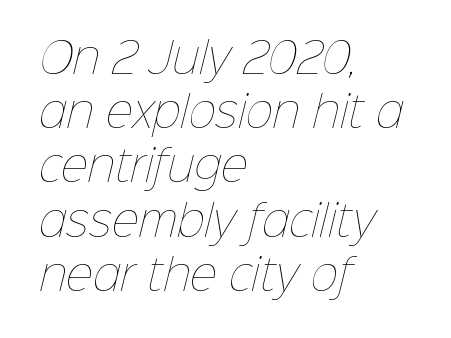
Think of a printed novel: that variable character pitch is what you see here. Left-aligned paragraph, ragged on the right. The weight would be labelled regular, book, light, or lighter still. Glance below the letters and you will spot only blank space. Spacing between characters is what you'd get straight out of the box.
